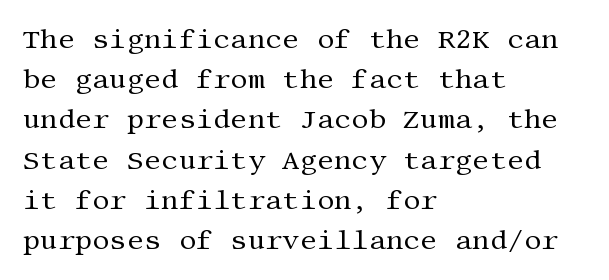
The paragraph shown leans on its left margin. Has an underline been added? It has not. The font's upright variant was chosen for this text. The cut favours lightness, reaching ordinary text weight at its darkest.
